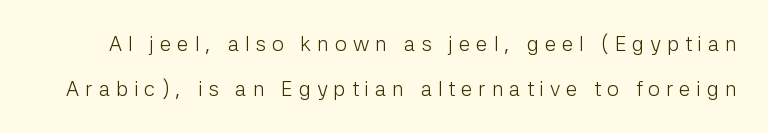
The image shows 21 px text type, upright; set loose line spacing (2.13x), unusually wide letter spacing (+0.28 em), not underlined.
